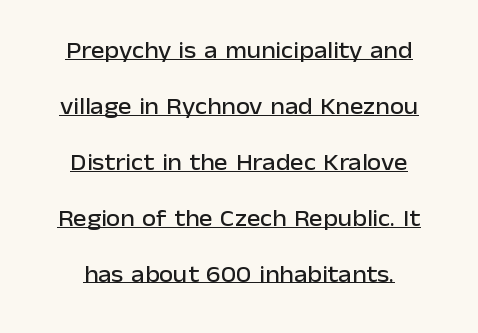
Nobody touched the tracking dial on this one. Do the letters lean? They stand straight. Horizontal bands of white between lines are thick stripes. Descenders here cross a horizontal rule under the line. Alignment: centered.
